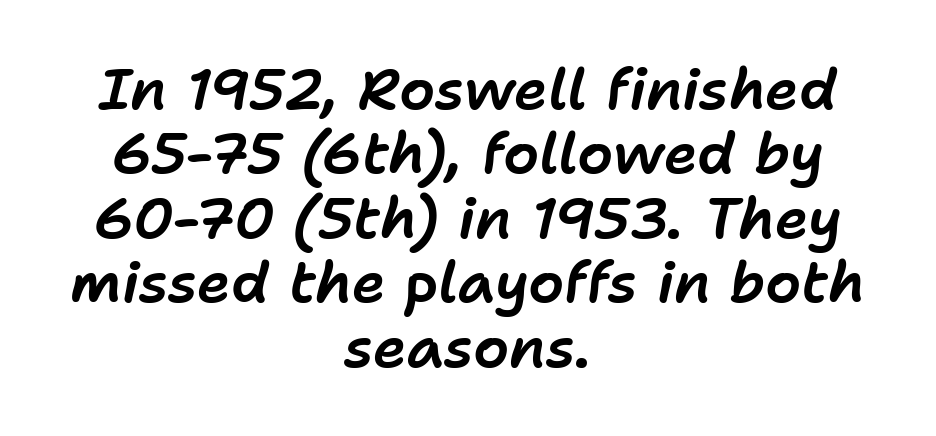
The image shows 57 px text type, italic (leaning right); set centered, tight line spacing (1.13x), normal letter spacing, not underlined; low stroke contrast and a medium x-height.
